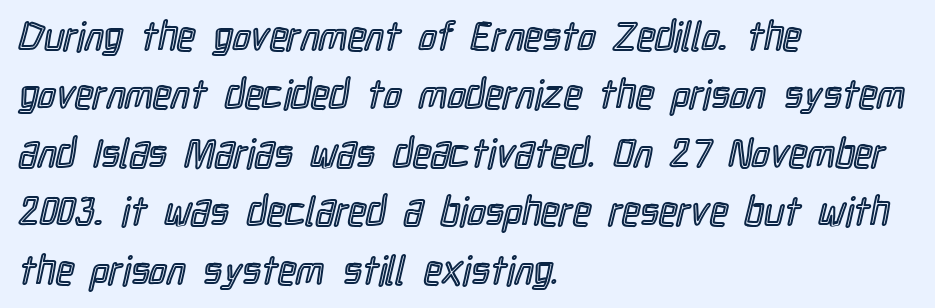
Quick note: interline space is typical. Each row of text sits above clean, open space. The rag falls on the right side of this text block. The rendering uses natural spacing where letterforms have individual widths. The horizontal fit of the characters is conventional and even.
